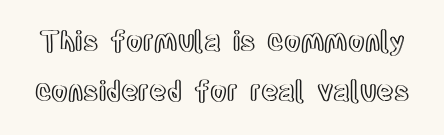
The image shows 27 px text type, upright; set line spacing 1.87x, normal letter spacing, not underlined.
